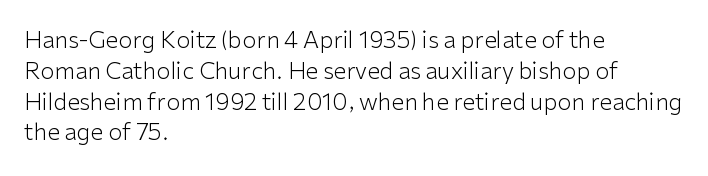
{"italic": "no", "bold": "no", "underline": "no", "align": "left", "line_spacing": "normal", "line_spacing_ratio": 1.34, "letter_spacing": "normal", "letter_spacing_em": 0.0, "glyph_px": 23}
